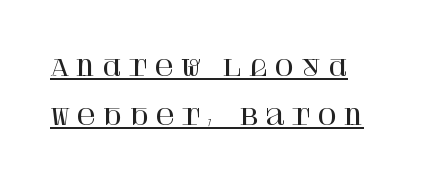
{"italic": "no", "underline": "yes", "align": "left", "line_spacing": "loose", "line_spacing_ratio": 2.22, "letter_spacing": "wide", "letter_spacing_em": 0.26, "glyph_px": 22}
